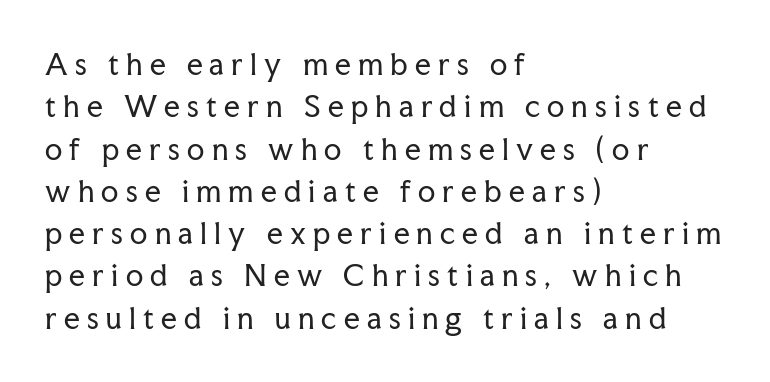
Honestly, there is no underline to notice here at all. These lines are rendered in a variable-pitch font. The characters display serif detailing at their extremities. These lines are set flush left with a ragged right edge.
